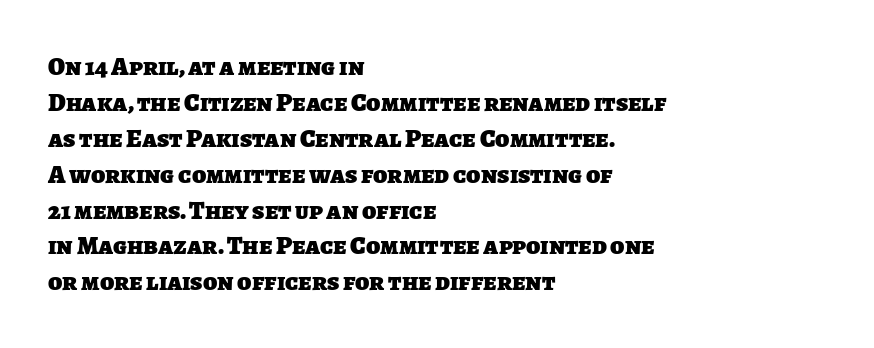
Q: Is the text bold? A: Yes.
Q: Is the text underlined? A: No.
Q: How is the paragraph aligned? A: Left-aligned.
Q: Is the spacing between letters normal or unusually wide? A: Normal.
Q: Is the spacing between lines tight, normal or loose? A: Normal.
